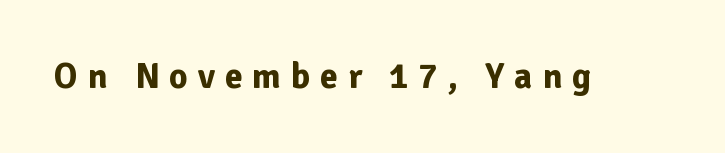
When letters stand straight like this, we call the style roman or upright. Only glyphs here, with clear space below each row. The rendering inserts visible extra space after every character. Spacing verdict: proportional, widths tailored to each character.
